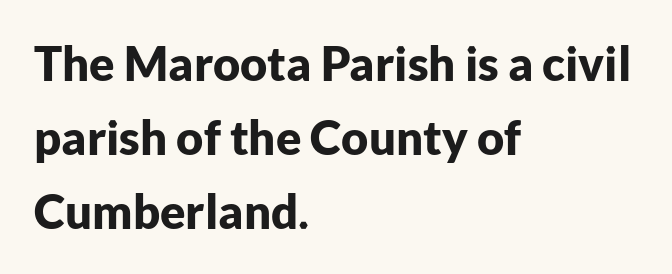
{"serif": "no", "italic": "no", "bold": "yes", "weight": "bold", "width": "normal", "stroke_contrast": "low", "x_height": "medium", "monospaced": "no", "underline": "no", "align": "left", "line_spacing": "normal", "line_spacing_ratio": 1.57, "letter_spacing": "normal", "letter_spacing_em": 0.0, "glyph_px": 47}
